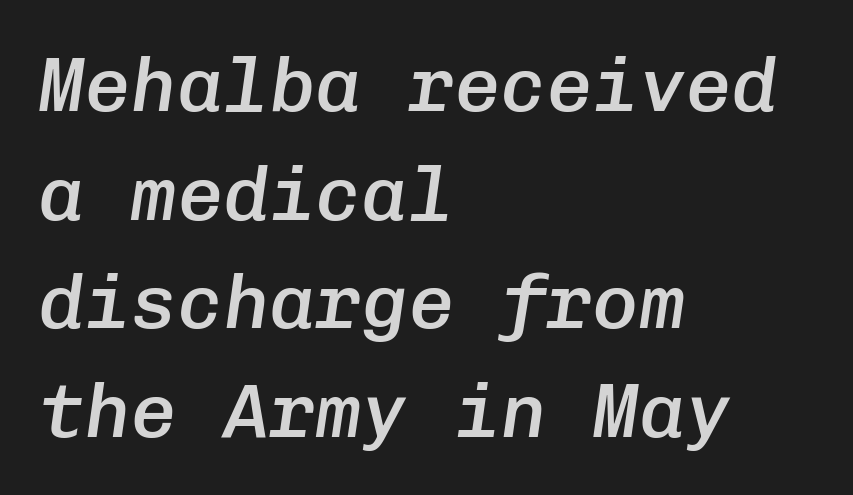
Compared with typical body copy, the letter spacing here is the same. Rows of type keep a routine distance in the vertical direction. Heft: intermediate — a semibold. The rendering uses typewriter-style spacing with identical character cells. All the whitespace from short lines collects on the right.
